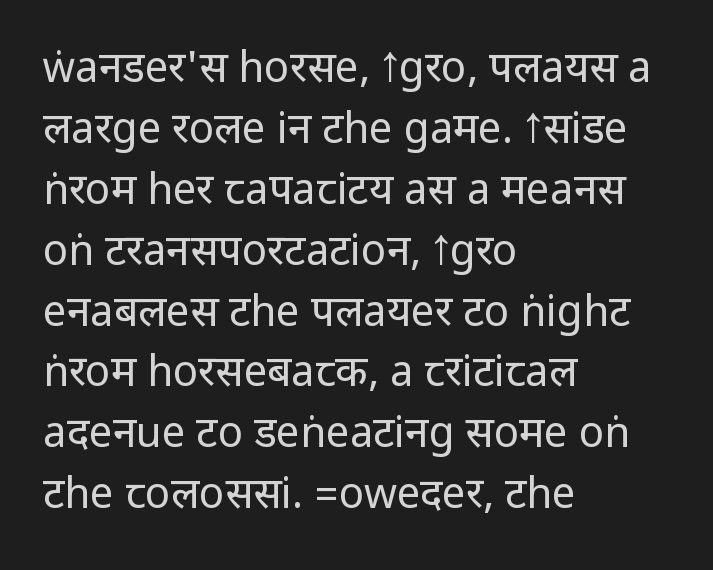
{"serif": "no", "italic": "no", "bold": "no", "weight": "regular", "width": "condensed", "stroke_contrast": "low", "underline": "no", "align": "left", "line_spacing": "normal", "line_spacing_ratio": 1.45, "letter_spacing": "normal", "letter_spacing_em": 0.0, "glyph_px": 42}
